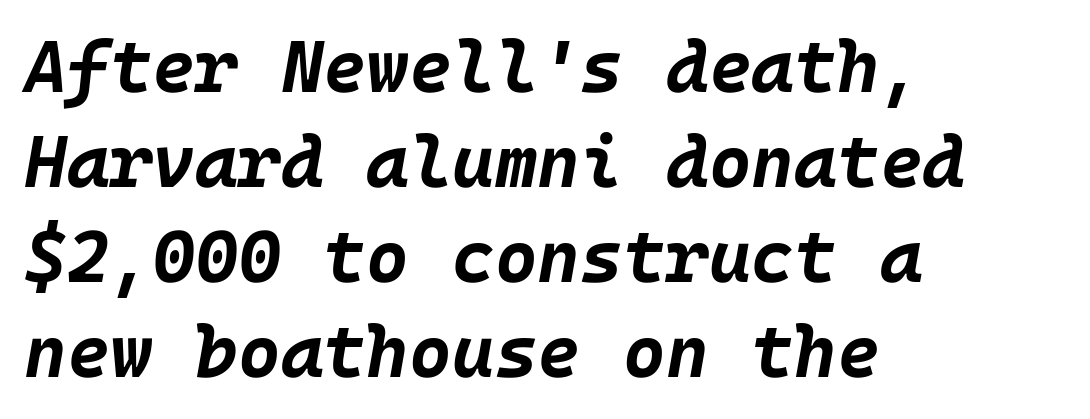
The designer left line spacing at the default. Notice how the stems are inclined rather than vertical — that's the hallmark of italics. Glance below the letters and you will spot only blank space. The rendering anchors every line to the left-hand side. This sample uses plain, unmodified letter spacing.
